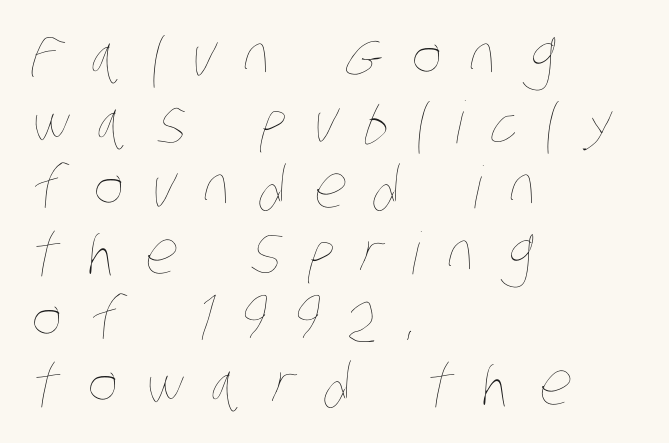
The image shows 58 px thin, condensed type; set left-aligned, tight line spacing (1.13x), unusually wide letter spacing (+0.48 em), not underlined; low stroke contrast and a large x-height.
